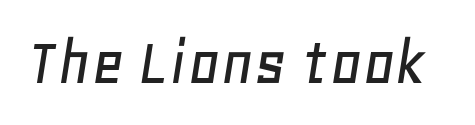
Q: Is the text italic (slanted)? A: Yes, it leans right by about 11 degrees.
Q: Is the text underlined? A: No.
Q: Is the spacing between letters normal or unusually wide? A: Normal.
Q: Width (condensed, normal, or wide)? A: Normal.
Q: Stroke contrast? A: Low.
Q: x-height? A: Large.
Q: Monospaced? A: No.
